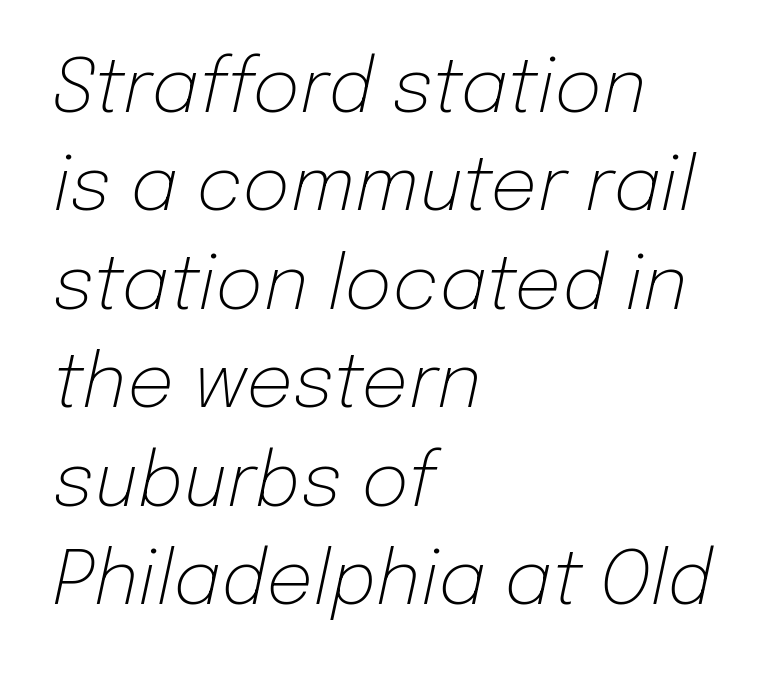
Q: Is the text bold? A: No.
Q: Is the text italic (slanted)? A: Yes, it leans right by about 12 degrees.
Q: Is the text underlined? A: No.
Q: How is the paragraph aligned? A: Left-aligned.
Q: Is the spacing between letters normal or unusually wide? A: Normal.
Q: Is the spacing between lines tight, normal or loose? A: Normal.
Q: Width (condensed, normal, or wide)? A: Normal.
Q: Stroke contrast? A: Low.
Q: x-height? A: Medium.
Q: Monospaced? A: No.
